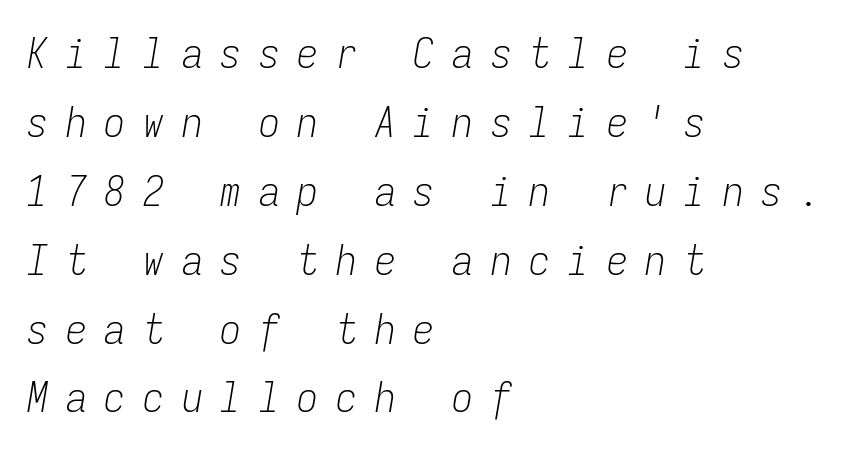
Each line starts at the same left margin while the right side varies. The letters are slanted; this is an italic face. Vertical stems look standard width or narrower in stroke. Loose tracking; the words dissolve into strings of separated letters.
